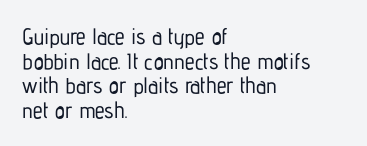
The image shows 22 px text type, upright; set left-aligned, tight line spacing (1.12x), normal letter spacing, not underlined.
